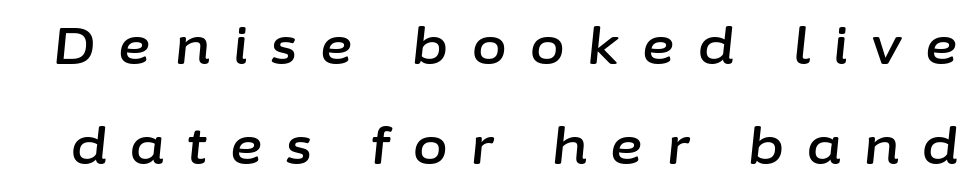
A typesetter would call this proportional, since set widths differ per character. The horizontal fit of the characters is loose and conspicuously gappy. The designer dialed line spacing up above the default. This is oblique type, the kind used for emphasis or titles. Bare-footed words on every line.
